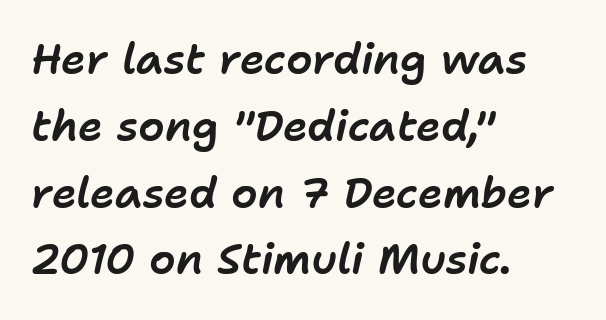
Regular leading. Unmarked baselines from the first word to the last. Does the lettering tilt? It does — this is italic. Which margin do the lines hug? The left one — the right edge is uneven. What stands out about the letter spacing? Nothing — it is the standard amount. You could not count columns in this text — the font is proportionally spaced.
